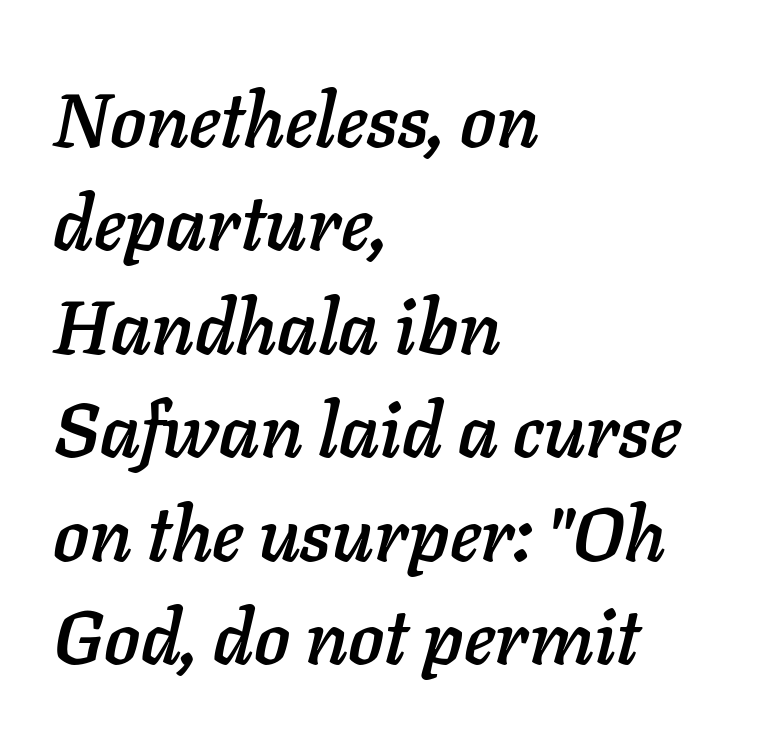
The image shows 75 px text type, italic (leaning right); set left-aligned, normal line spacing (1.38x), normal letter spacing, not underlined; low stroke contrast and a medium x-height.
